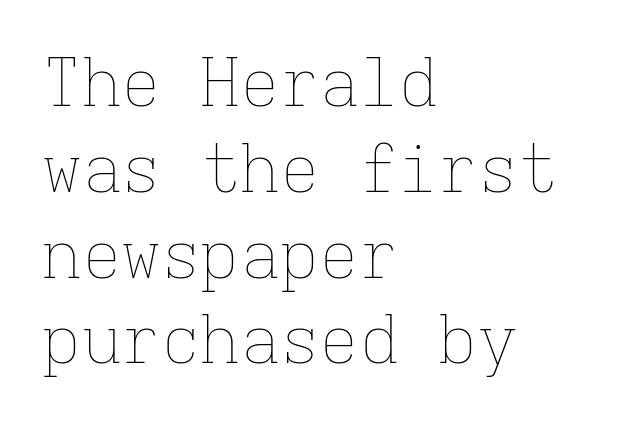
Short note: letters normally spaced. Spacing verdict: monospaced, one width for all characters. These lines stack with their left ends in a neat column. The lettering stays uniformly vertical, giving the passage a roman look.
